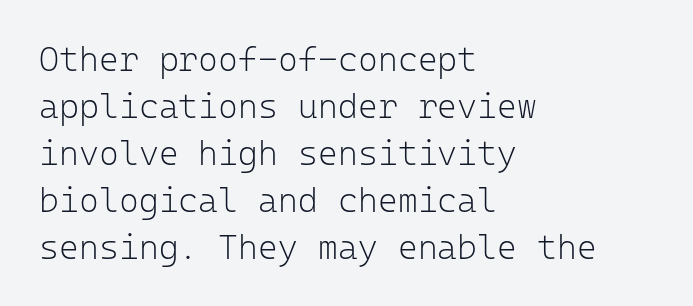
Q: Is the text bold? A: No.
Q: Is the text italic (slanted)? A: No, it is upright.
Q: Is the typeface a serif or a sans-serif typeface? A: Sans-serif.
Q: Is the text underlined? A: No.
Q: How is the paragraph aligned? A: Left-aligned.
Q: Is the spacing between letters normal or unusually wide? A: Normal.
Q: Is the spacing between lines tight, normal or loose? A: Normal.
Q: Width (condensed, normal, or wide)? A: Normal.
Q: Stroke contrast? A: Low.
Q: x-height? A: Medium.
Q: Monospaced? A: Yes.
